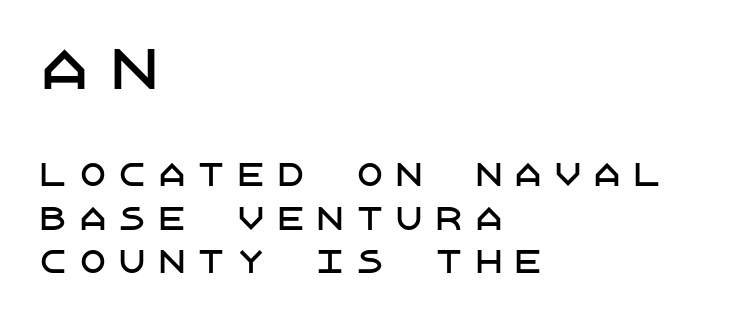
Regarding leading, the lines here are spaced in the standard way. Quick note: not italic, upright. Bigger letters appear in the top chunk; the bottom chunk is reduced. The specimen omits any rule beneath the text block's lines. The ragged edge is on the right, which tells us the setting is flush left. Characters follow at a spacing far wider than the type designer built in.
